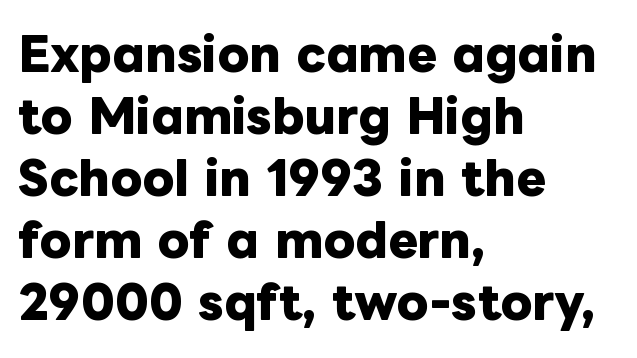
These lines keep a tight, regular rhythm from letter to letter. The rendering uses natural spacing where letterforms have individual widths. The specimen omits any rule beneath the text block's lines. Does the leading feel generous? No, just average.
